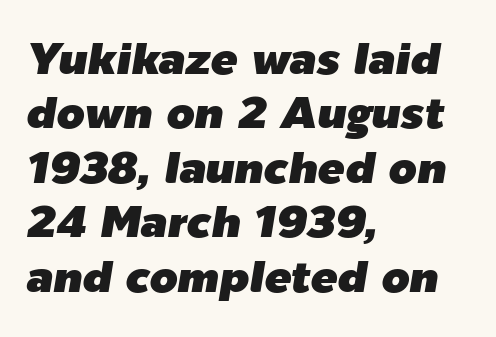
The image shows 45 px text type, italic (leaning right); set left-aligned, line spacing 1.21x, normal letter spacing, not underlined; low stroke contrast and a medium x-height.
